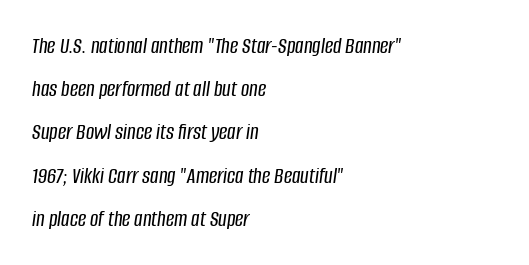
Q: Is the text italic (slanted)? A: Yes, it leans right by about 8 degrees.
Q: Is the text underlined? A: No.
Q: How is the paragraph aligned? A: Left-aligned.
Q: Is the spacing between letters normal or unusually wide? A: Normal.
